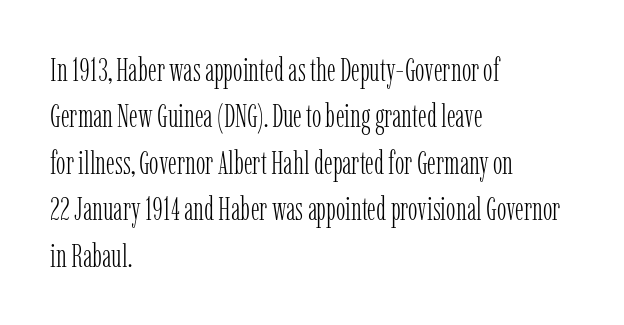
The image shows 32 px light, condensed serif type, upright; set left-aligned, normal line spacing (1.45x), normal letter spacing, not underlined; low stroke contrast and a medium x-height.
